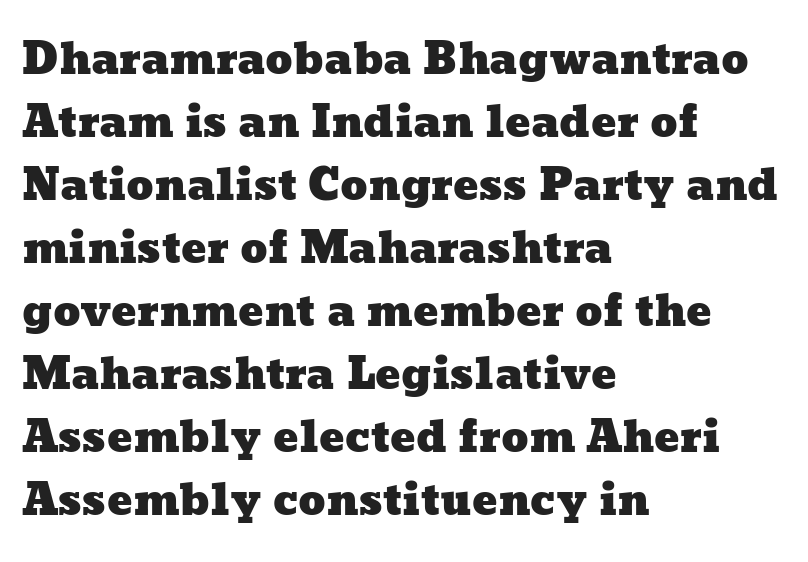
{"width": "wide", "stroke_contrast": "low", "x_height": "medium", "monospaced": "no", "underline": "no", "align": "left", "line_spacing": "normal", "line_spacing_ratio": 1.5, "letter_spacing": "normal", "letter_spacing_em": 0.0, "glyph_px": 42}
